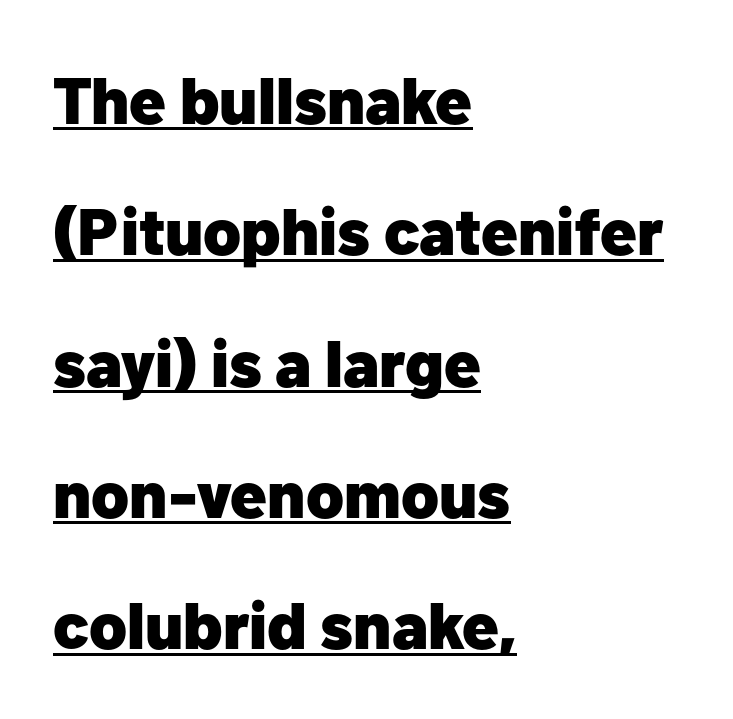
Q: Is the text bold? A: Yes.
Q: Is the text italic (slanted)? A: No, it is upright.
Q: Is the typeface a serif or a sans-serif typeface? A: Sans-serif.
Q: Is the text underlined? A: Yes.
Q: How is the paragraph aligned? A: Left-aligned.
Q: Is the spacing between letters normal or unusually wide? A: Normal.
Q: Is the spacing between lines tight, normal or loose? A: Loose.
Q: Width (condensed, normal, or wide)? A: Normal.
Q: Stroke contrast? A: Low.
Q: x-height? A: Medium.
Q: Monospaced? A: No.
